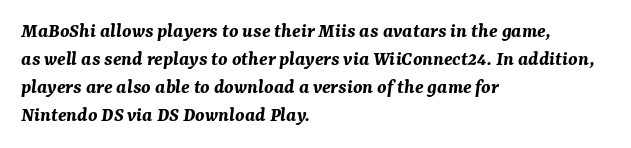
The image shows 21 px bold type, italic (leaning right); set left-aligned, normal line spacing (1.33x), normal letter spacing, not underlined.
